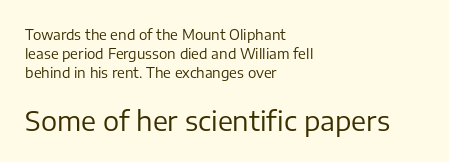
Q: Is the text bold? A: No.
Q: Is the text italic (slanted)? A: No, it is upright.
Q: Is the text underlined? A: No.
Q: How is the paragraph aligned? A: Left-aligned.
Q: Is the spacing between letters normal or unusually wide? A: Normal.
Q: Is the spacing between lines tight, normal or loose? A: Normal.
Q: Which block of text is set in a larger size, the first (top) or the second (bottom)? A: The second (bottom) one.
